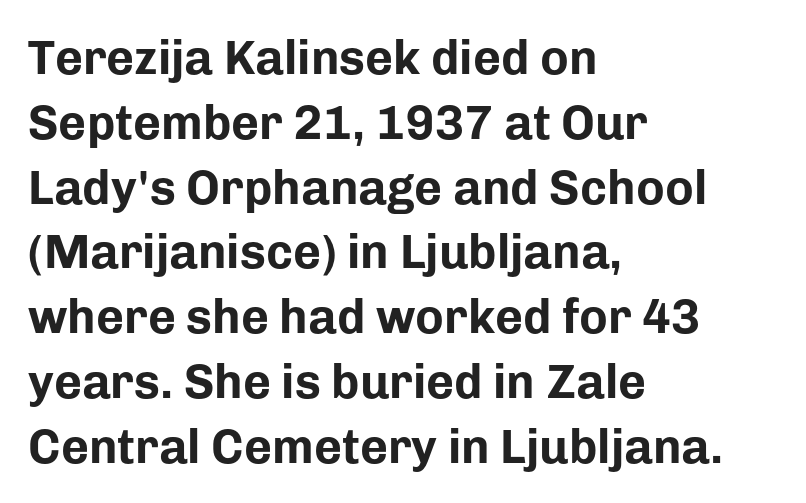
The image shows 48 px bold sans-serif type, upright; set left-aligned, normal line spacing (1.35x), normal letter spacing, not underlined; low stroke contrast and a medium x-height.
